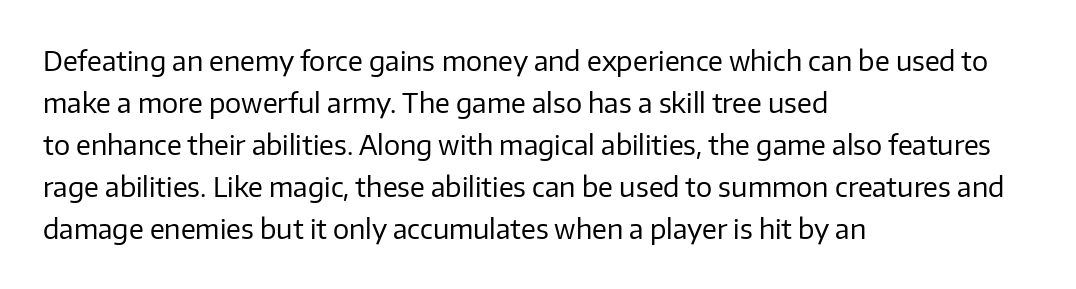
Each new line begins a customary step beneath the previous one. The passage shown is not underscored anywhere. Weight: not bold — regular or lighter. Nope, not italic — everything's standing straight. A classic flush-left, rag-right setting is used for this passage.
